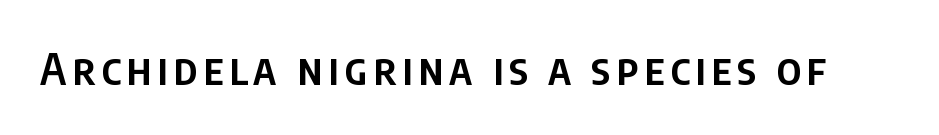
{"serif": "no", "italic": "no", "bold": "semi", "weight": "semibold", "width": "condensed", "stroke_contrast": "low", "x_height": "large", "monospaced": "no", "underline": "no", "glyph_px": 43}
